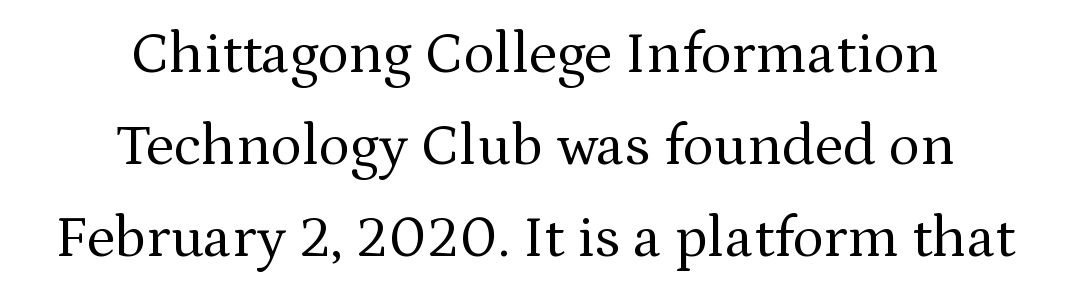
Q: Is the text bold? A: No.
Q: Is the text italic (slanted)? A: No, it is upright.
Q: Is the typeface a serif or a sans-serif typeface? A: Serif.
Q: Is the text underlined? A: No.
Q: How is the paragraph aligned? A: Centered.
Q: Is the spacing between letters normal or unusually wide? A: Normal.
Q: Is the spacing between lines tight, normal or loose? A: Normal.
Q: Width (condensed, normal, or wide)? A: Normal.
Q: Stroke contrast? A: Medium.
Q: x-height? A: Medium.
Q: Monospaced? A: No.
